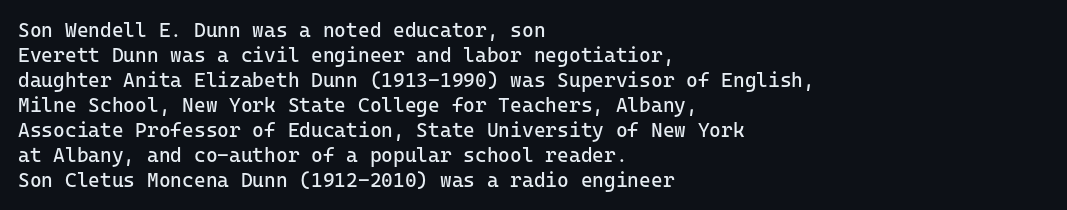
The image shows 20 px text type, upright; set left-aligned, normal line spacing (1.25x), normal letter spacing, not underlined.
